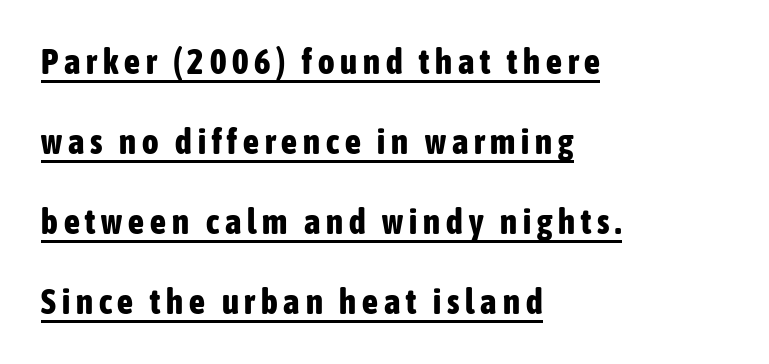
{"serif": "no", "italic": "no", "bold": "yes", "weight": "bold", "width": "condensed", "stroke_contrast": "low", "x_height": "medium", "monospaced": "no", "underline": "yes", "align": "left", "line_spacing": "loose", "line_spacing_ratio": 2.29, "glyph_px": 35}
